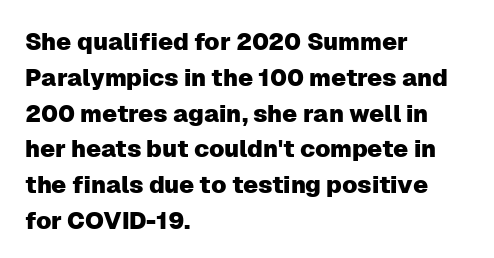
{"italic": "no", "underline": "no", "align": "left", "line_spacing": "normal", "line_spacing_ratio": 1.49, "letter_spacing": "normal", "letter_spacing_em": 0.0, "glyph_px": 24}
